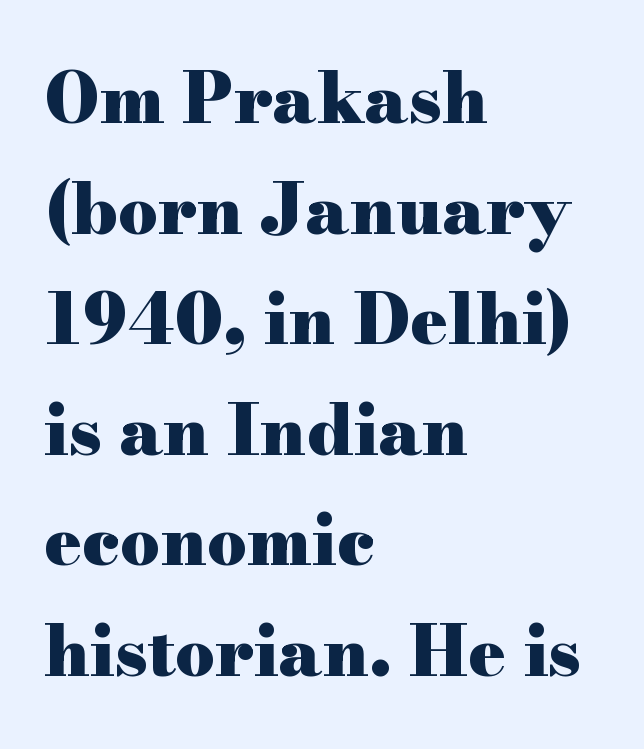
The image shows 70 px heavy, wide serif type, upright; set left-aligned, normal line spacing (1.58x), normal letter spacing, not underlined; high stroke contrast and a small x-height.
